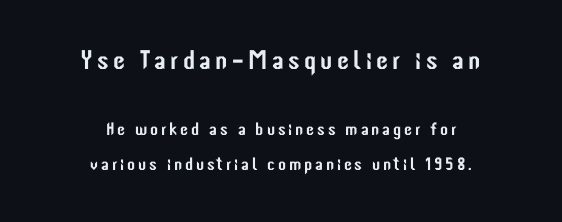
{"italic": "no", "underline": "no", "align": "center", "line_spacing": "loose", "line_spacing_ratio": 1.91, "larger_block": "first", "size_ratio": 1.5, "glyph_px": 27}
